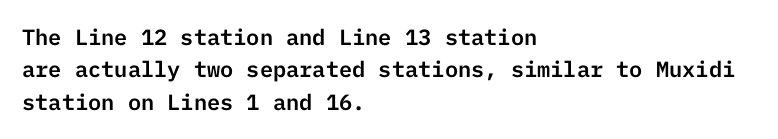
Bare-footed words on every line. The space between consecutive lines is moderate. Caption: standard tracking, unaltered. The lettering holds an erect, upright posture throughout. The text block is weighted toward the left margin, trailing off unevenly rightward.
